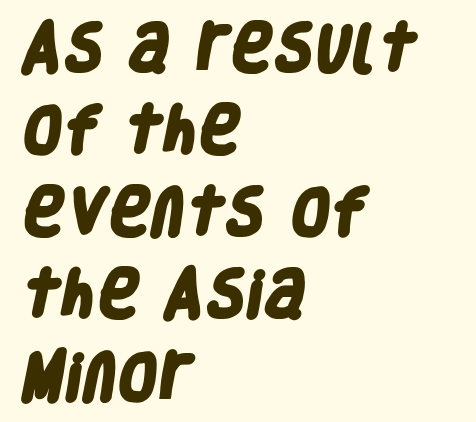
{"serif": "no", "bold": "yes", "weight": "heavy", "width": "condensed", "stroke_contrast": "low", "x_height": "large", "monospaced": "no", "underline": "no", "align": "left", "line_spacing": "normal", "line_spacing_ratio": 1.58, "letter_spacing": "normal", "letter_spacing_em": 0.0, "glyph_px": 52}
